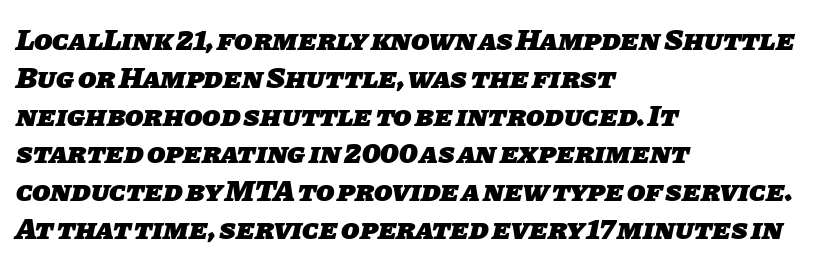
The image shows 30 px heavy type; set left-aligned, normal line spacing (1.26x), normal letter spacing, not underlined; low stroke contrast and a large x-height.
